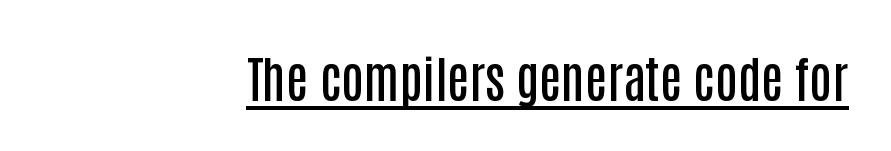
Italic? Not at all — the glyphs are vertical. The characters look somewhat weighty, a semibold short of true bold. Here the designer chose a conventional face with non-uniform glyph widths. Standard letterfit; no display-style spreading of the glyphs. These characters rest on top of a visible drawn line.
